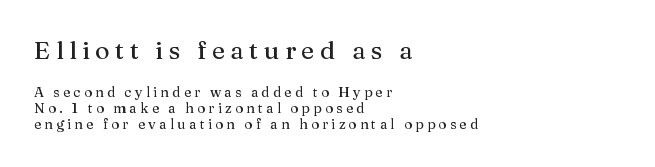
{"italic": "no", "underline": "no", "align": "left", "line_spacing": "tight", "line_spacing_ratio": 1.15, "letter_spacing": "wide", "letter_spacing_em": 0.22, "larger_block": "first", "size_ratio": 1.79, "glyph_px": 25}
